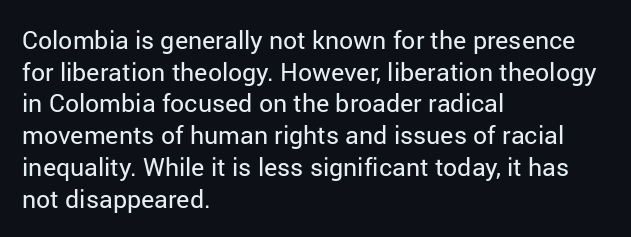
The characters are drawn with everyday or finer stroke widths. The string is rendered with underlining switched off. Leading matches the norm, producing a regular column. This sample uses plain, unmodified letter spacing.
